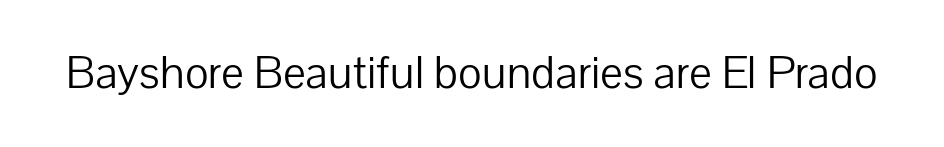
The image shows 48 px light sans-serif type, upright; set normal letter spacing, not underlined; low stroke contrast and a medium x-height.
